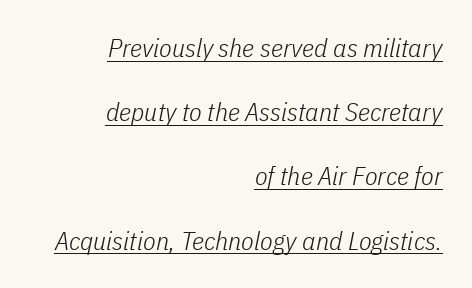
The image shows 26 px text type, italic (leaning right); set right-aligned, loose line spacing (2.47x), normal letter spacing, underlined.
